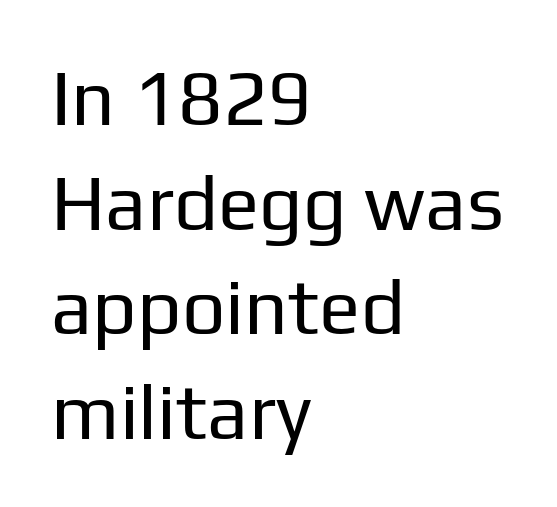
Q: Is the text bold? A: No.
Q: Is the text italic (slanted)? A: No, it is upright.
Q: Is the typeface a serif or a sans-serif typeface? A: Sans-serif.
Q: Is the text underlined? A: No.
Q: How is the paragraph aligned? A: Left-aligned.
Q: Is the spacing between letters normal or unusually wide? A: Normal.
Q: Is the spacing between lines tight, normal or loose? A: Normal.
Q: Width (condensed, normal, or wide)? A: Normal.
Q: Stroke contrast? A: Low.
Q: x-height? A: Medium.
Q: Monospaced? A: No.
